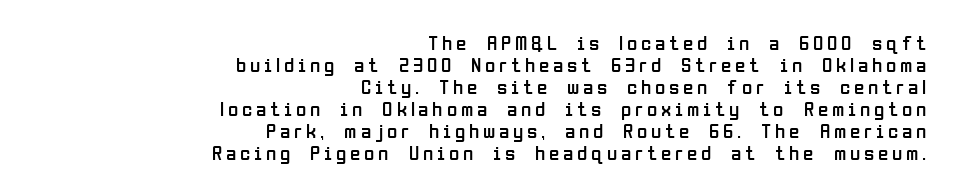
Q: Is the text bold? A: No.
Q: Is the text italic (slanted)? A: No, it is upright.
Q: Is the text underlined? A: No.
Q: How is the paragraph aligned? A: Right-aligned.
Q: Is the spacing between lines tight, normal or loose? A: Tight.
